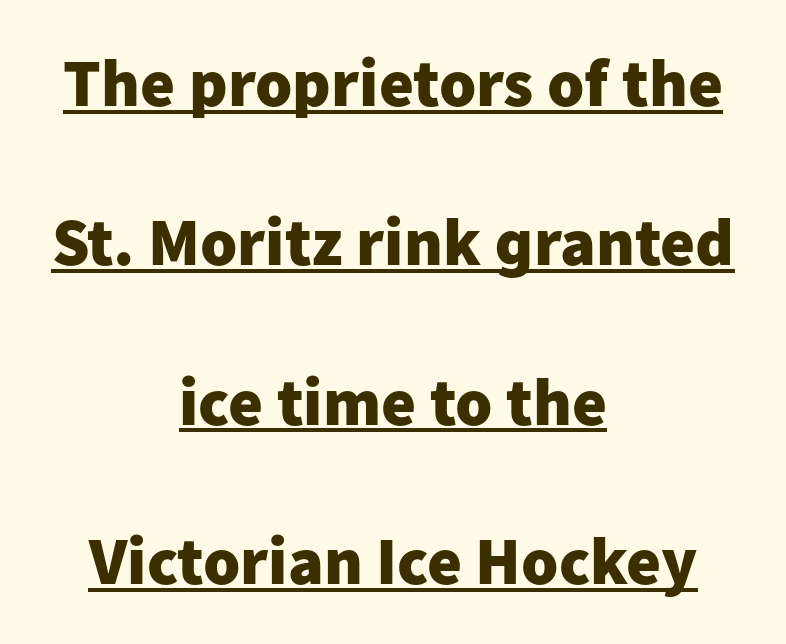
Q: Is the text bold? A: Yes.
Q: Is the text italic (slanted)? A: No, it is upright.
Q: Is the typeface a serif or a sans-serif typeface? A: Sans-serif.
Q: Is the text underlined? A: Yes.
Q: How is the paragraph aligned? A: Centered.
Q: Is the spacing between letters normal or unusually wide? A: Normal.
Q: Is the spacing between lines tight, normal or loose? A: Loose.
Q: Width (condensed, normal, or wide)? A: Normal.
Q: Stroke contrast? A: Low.
Q: x-height? A: Medium.
Q: Monospaced? A: No.
